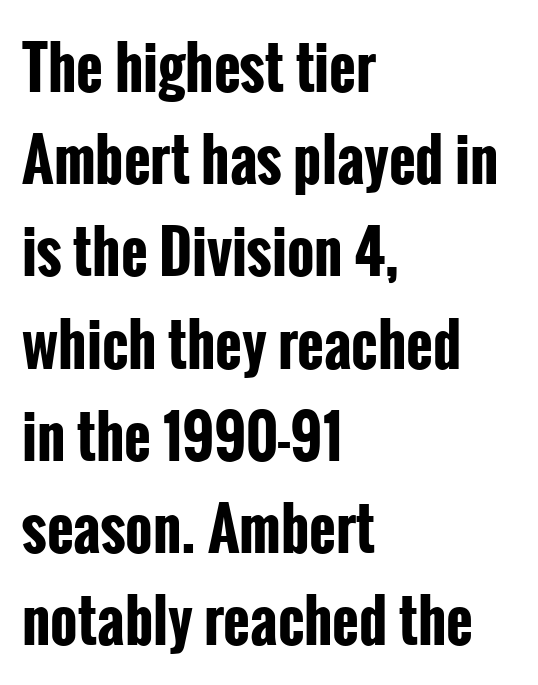
Words appear dense and cohesive because spacing is normal. The foot of each line stays bare and open. The lettering stays uniformly vertical, giving the passage a roman look. The designer left line spacing at the default. The lines are quadded left.
